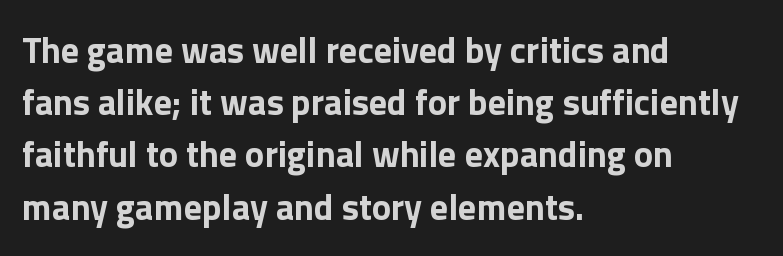
The image shows 36 px bold sans-serif type, upright; set left-aligned, normal line spacing (1.45x), normal letter spacing, not underlined; a medium x-height.
